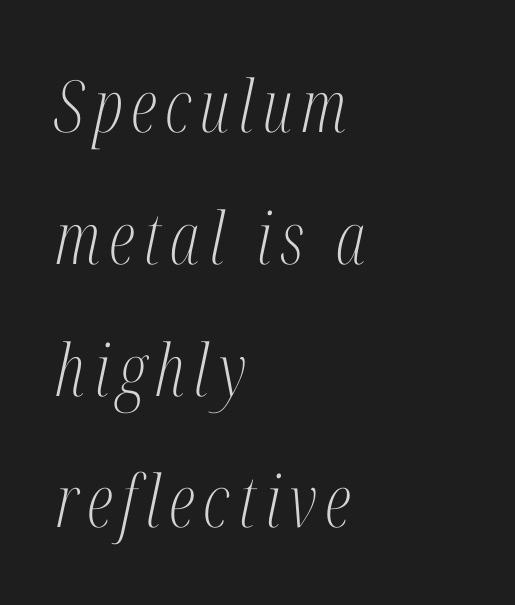
When letters slant like this, we call the style italic. Compared with a typical body face, this is equally light or lighter still. Rule under the text: the space is simply empty. A typesetter would call this proportional, since set widths differ per character.
